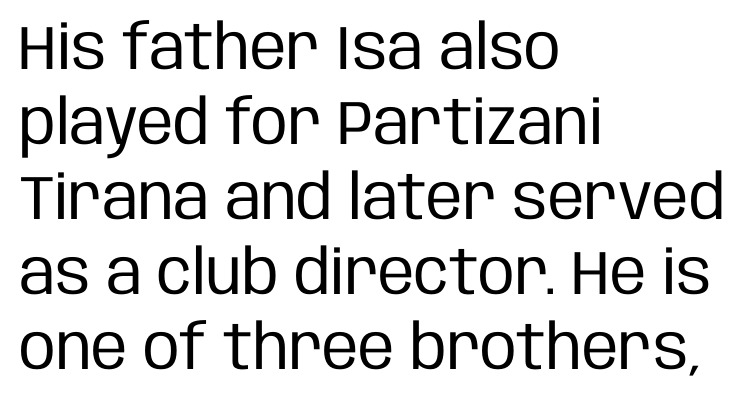
The cut favours lightness, reaching ordinary text weight at its darkest. Note the varied advance widths — an 'i' is clearly narrower than an 'm'. The type sits square on the baseline with zero lean. The rendering anchors every line to the left-hand side. This sample uses a sans-serif face. These lines keep a tight, regular rhythm from letter to letter.
